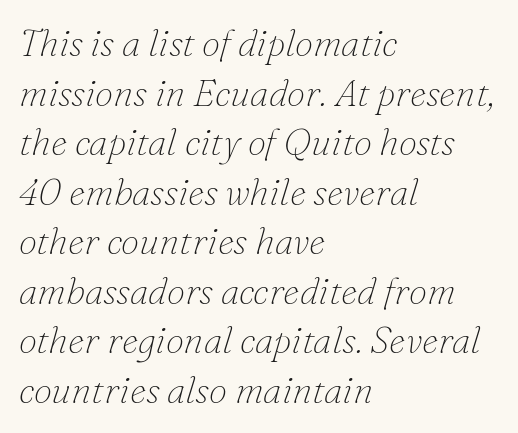
{"serif": "yes", "italic": "yes", "lean": "right", "slant_degrees": 16, "bold": "no", "weight": "thin", "width": "normal", "stroke_contrast": "low", "x_height": "small", "monospaced": "no", "underline": "no", "align": "left", "line_spacing": "normal", "line_spacing_ratio": 1.34, "letter_spacing": "normal", "letter_spacing_em": 0.0, "glyph_px": 37}
